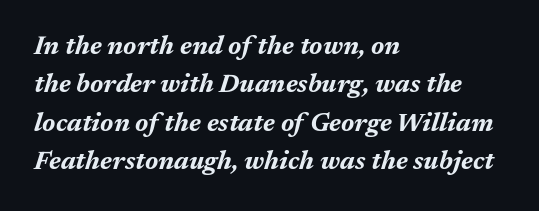
{"italic": "yes", "lean": "right", "slant_degrees": 17, "bold": "yes", "underline": "no", "align": "left", "line_spacing": "normal", "line_spacing_ratio": 1.48, "letter_spacing": "normal", "letter_spacing_em": 0.0, "glyph_px": 26}
